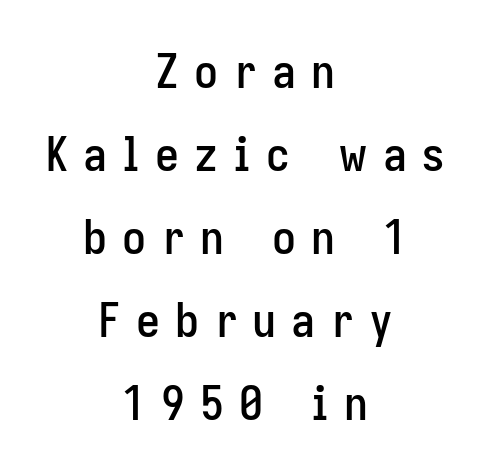
Q: Is the text italic (slanted)? A: No, it is upright.
Q: Is the typeface a serif or a sans-serif typeface? A: Sans-serif.
Q: Is the text underlined? A: No.
Q: How is the paragraph aligned? A: Centered.
Q: Is the spacing between letters normal or unusually wide? A: Unusually wide.
Q: Width (condensed, normal, or wide)? A: Condensed.
Q: Stroke contrast? A: Low.
Q: x-height? A: Medium.
Q: Monospaced? A: No.
